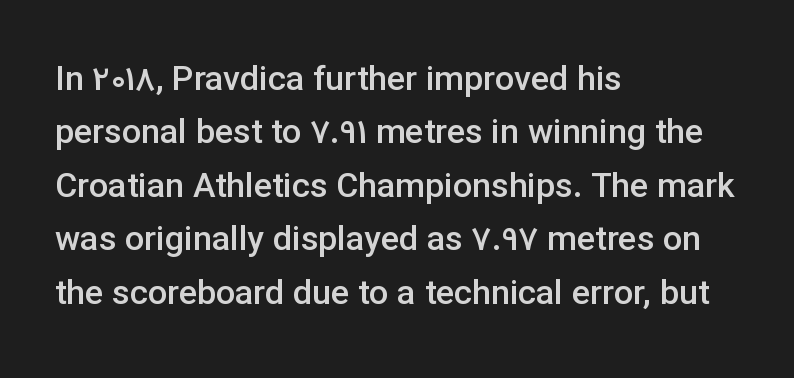
Looks like regular typesetting: each glyph gets only the width it needs. This sample is left-justified, so line endings fall wherever the words run out. I'd describe the lettering as semibold — firm but not a full bold. Grotesque or geometric, the face here clearly has no serifs. A normal amount of white space separates one row of letters from the next.
